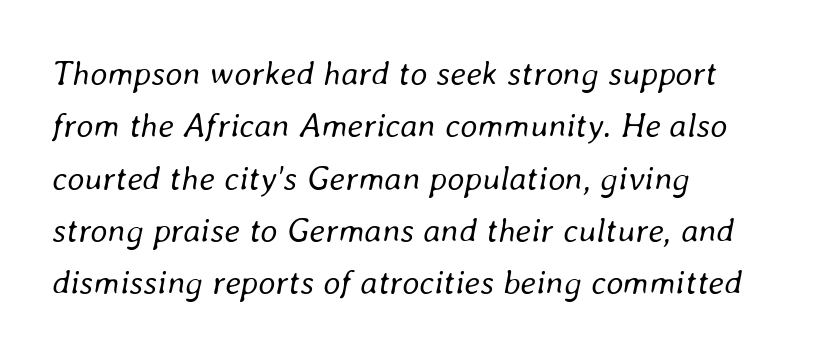
Q: Is the text bold? A: No.
Q: Is the text italic (slanted)? A: Yes, it leans right by about 8 degrees.
Q: Is the text underlined? A: No.
Q: How is the paragraph aligned? A: Left-aligned.
Q: Is the spacing between letters normal or unusually wide? A: Normal.
Q: Is the spacing between lines tight, normal or loose? A: Normal.
Q: Width (condensed, normal, or wide)? A: Normal.
Q: Stroke contrast? A: Low.
Q: x-height? A: Medium.
Q: Monospaced? A: No.
